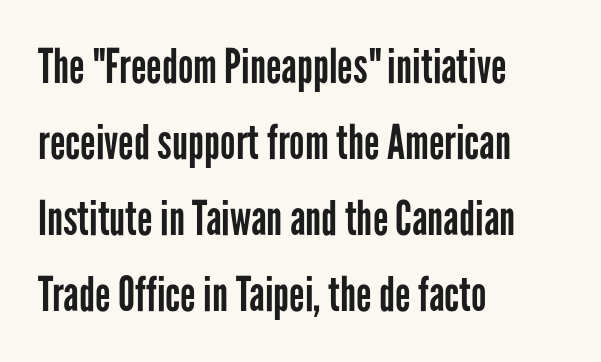
The image shows 48 px regular-weight, condensed sans-serif type, upright; set left-aligned, normal line spacing (1.58x), normal letter spacing, not underlined; low stroke contrast and a medium x-height.
